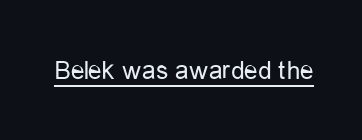
Vertical stems look standard width or narrower in stroke. This sample carries an underscore along the baseline area. Notice how the stems are strictly vertical — no italics here. Spacing between characters is what you'd get straight out of the box.
